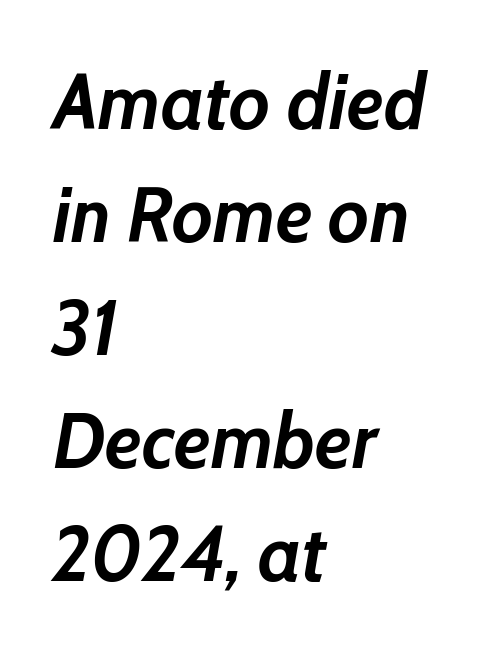
Q: Is the text bold? A: Yes.
Q: Is the text italic (slanted)? A: Yes, it leans right by about 10 degrees.
Q: Is the text underlined? A: No.
Q: How is the paragraph aligned? A: Left-aligned.
Q: Is the spacing between letters normal or unusually wide? A: Normal.
Q: Is the spacing between lines tight, normal or loose? A: Normal.
Q: Width (condensed, normal, or wide)? A: Normal.
Q: Stroke contrast? A: Low.
Q: x-height? A: Medium.
Q: Monospaced? A: No.
